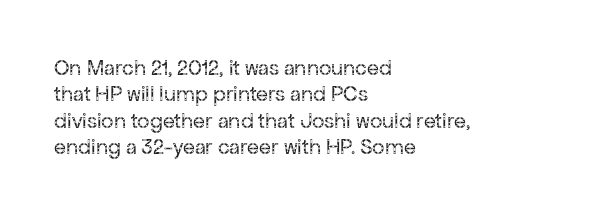
{"italic": "no", "bold": "no", "underline": "no", "align": "left", "line_spacing_ratio": 1.2, "letter_spacing": "normal", "letter_spacing_em": 0.0, "glyph_px": 22}
